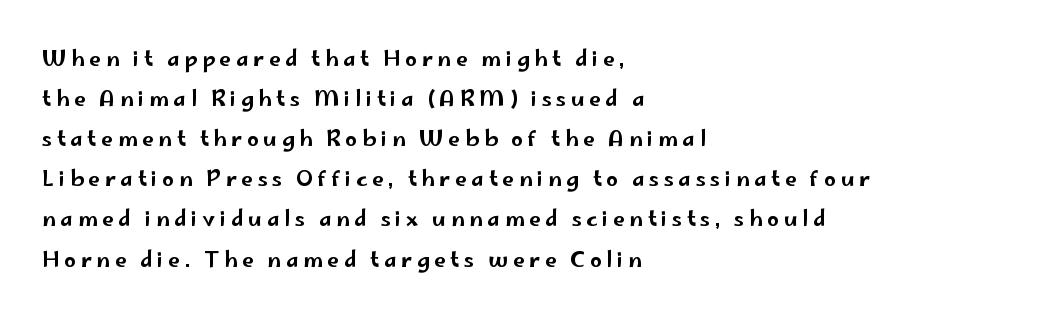
{"italic": "no", "underline": "no", "align": "left", "line_spacing": "loose", "line_spacing_ratio": 1.91, "letter_spacing": "wide", "letter_spacing_em": 0.22, "glyph_px": 21}
